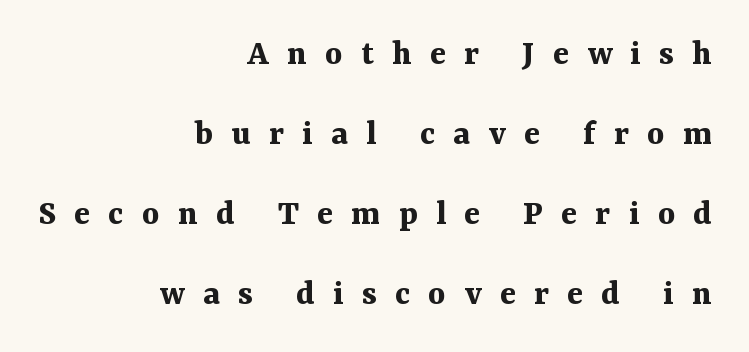
{"serif": "yes", "italic": "no", "bold": "yes", "weight": "bold", "width": "normal", "stroke_contrast": "medium", "x_height": "medium", "monospaced": "no", "underline": "no", "align": "right", "line_spacing": "loose", "line_spacing_ratio": 2.16, "letter_spacing": "wide", "letter_spacing_em": 0.49, "glyph_px": 37}
